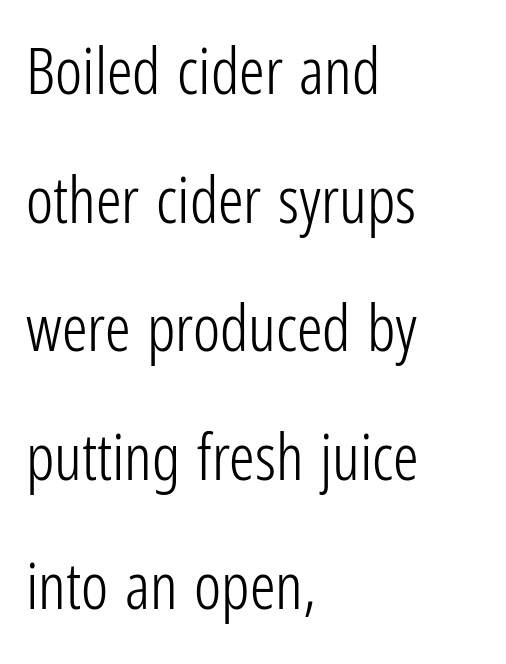
Caption: face not bold, strokes unweighted. Here the glyphs are tracked normally, forming tight word shapes. Style check: upright. Proportional: the letters do not fall into vertical columns. Each row of text sits above clean, open space. Does the type have serifs? No, each stem ends abruptly.
